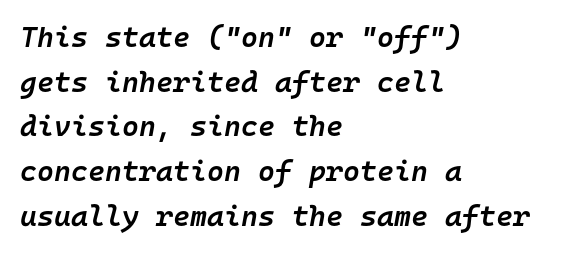
{"italic": "yes", "lean": "right", "slant_degrees": 10, "bold": "semi", "weight": "semibold", "width": "normal", "stroke_contrast": "low", "x_height": "medium", "monospaced": "yes", "underline": "no", "align": "left", "line_spacing": "normal", "line_spacing_ratio": 1.54, "letter_spacing": "normal", "letter_spacing_em": 0.0, "glyph_px": 29}
